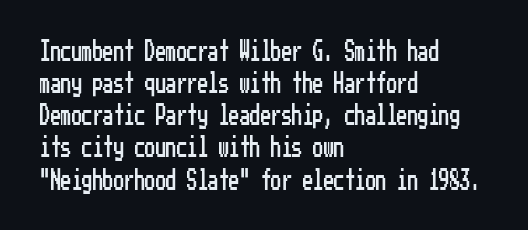
{"italic": "no", "underline": "no", "align": "left", "line_spacing": "normal", "line_spacing_ratio": 1.53, "letter_spacing": "normal", "letter_spacing_em": 0.0, "glyph_px": 21}
